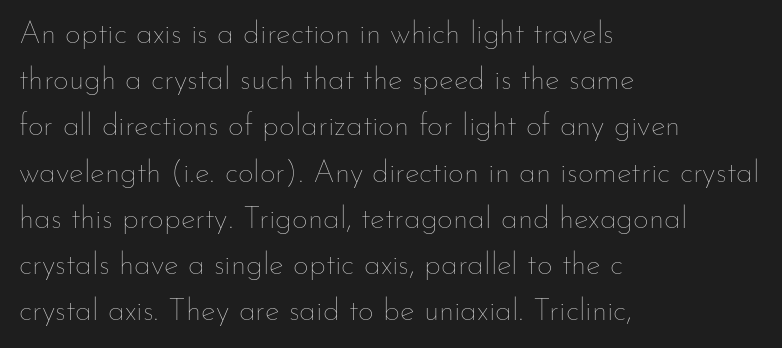
{"italic": "no", "bold": "no", "weight": "thin", "width": "normal", "stroke_contrast": "low", "x_height": "small", "monospaced": "no", "underline": "no", "align": "left", "line_spacing": "normal", "line_spacing_ratio": 1.49, "letter_spacing": "normal", "letter_spacing_em": 0.0, "glyph_px": 31}
